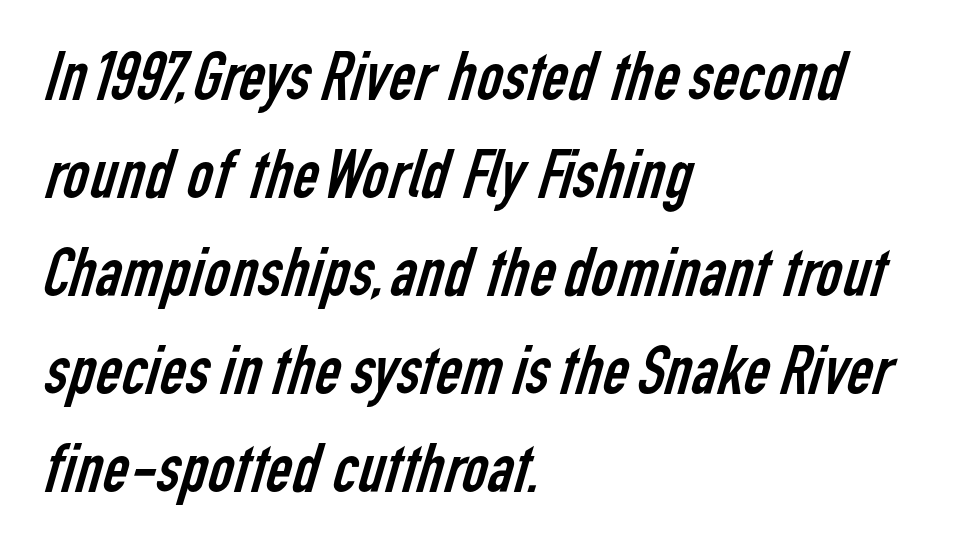
Q: Is the text bold? A: No.
Q: Is the typeface a serif or a sans-serif typeface? A: Sans-serif.
Q: Is the text underlined? A: No.
Q: How is the paragraph aligned? A: Left-aligned.
Q: Is the spacing between letters normal or unusually wide? A: Normal.
Q: Is the spacing between lines tight, normal or loose? A: Normal.
Q: Width (condensed, normal, or wide)? A: Condensed.
Q: Stroke contrast? A: Low.
Q: x-height? A: Medium.
Q: Monospaced? A: No.
